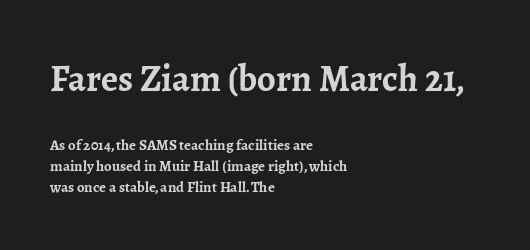
The image shows 37 px semibold serif type, upright; set left-aligned, normal line spacing (1.43x), normal letter spacing, not underlined; the first (top) block is 2.47x larger; low stroke contrast and a medium x-height.
